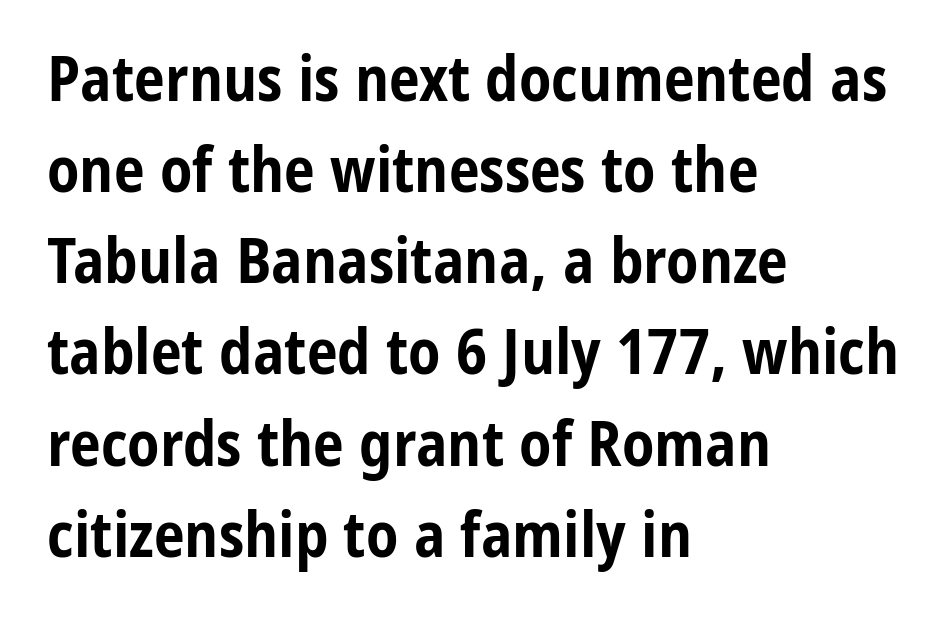
Q: Is the text bold? A: Yes.
Q: Is the text italic (slanted)? A: No, it is upright.
Q: Is the typeface a serif or a sans-serif typeface? A: Sans-serif.
Q: Is the text underlined? A: No.
Q: How is the paragraph aligned? A: Left-aligned.
Q: Is the spacing between letters normal or unusually wide? A: Normal.
Q: Is the spacing between lines tight, normal or loose? A: Normal.
Q: Width (condensed, normal, or wide)? A: Condensed.
Q: Stroke contrast? A: Low.
Q: x-height? A: Medium.
Q: Monospaced? A: No.
